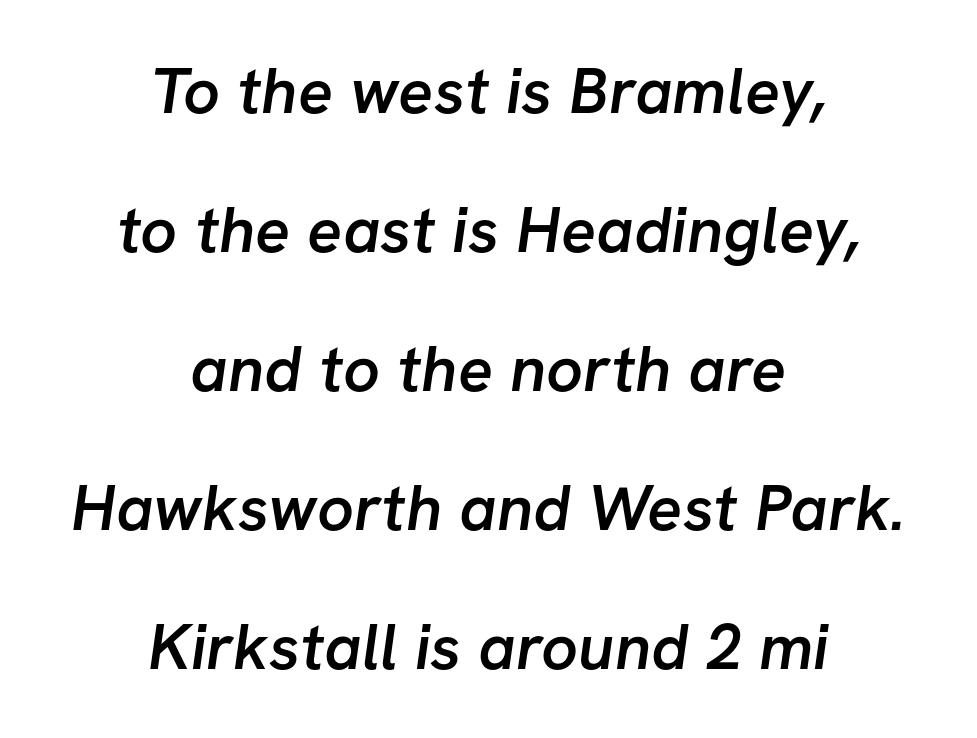
Q: Is the text bold? A: Semi-bold.
Q: Is the typeface a serif or a sans-serif typeface? A: Sans-serif.
Q: Is the text underlined? A: No.
Q: How is the paragraph aligned? A: Centered.
Q: Is the spacing between letters normal or unusually wide? A: Normal.
Q: Is the spacing between lines tight, normal or loose? A: Loose.
Q: Width (condensed, normal, or wide)? A: Normal.
Q: Stroke contrast? A: Low.
Q: x-height? A: Medium.
Q: Monospaced? A: No.
